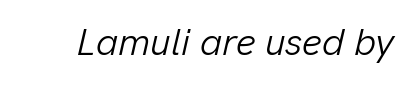
The image shows 38 px light type, italic (leaning right); set normal letter spacing, not underlined; low stroke contrast and a medium x-height.
